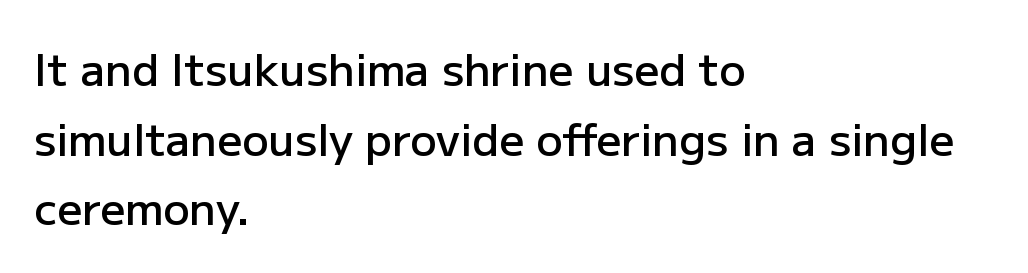
Q: Is the text bold? A: Semi-bold.
Q: Is the text italic (slanted)? A: No, it is upright.
Q: Is the typeface a serif or a sans-serif typeface? A: Sans-serif.
Q: Is the text underlined? A: No.
Q: How is the paragraph aligned? A: Left-aligned.
Q: Is the spacing between letters normal or unusually wide? A: Normal.
Q: Is the spacing between lines tight, normal or loose? A: Normal.
Q: Width (condensed, normal, or wide)? A: Normal.
Q: Stroke contrast? A: Low.
Q: x-height? A: Medium.
Q: Monospaced? A: No.
